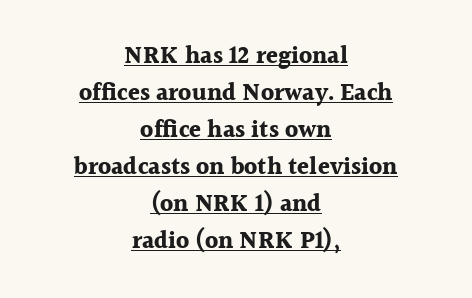
Q: Is the text bold? A: Yes.
Q: Is the text italic (slanted)? A: No, it is upright.
Q: Is the text underlined? A: Yes.
Q: How is the paragraph aligned? A: Centered.
Q: Is the spacing between letters normal or unusually wide? A: Normal.
Q: Is the spacing between lines tight, normal or loose? A: Normal.
